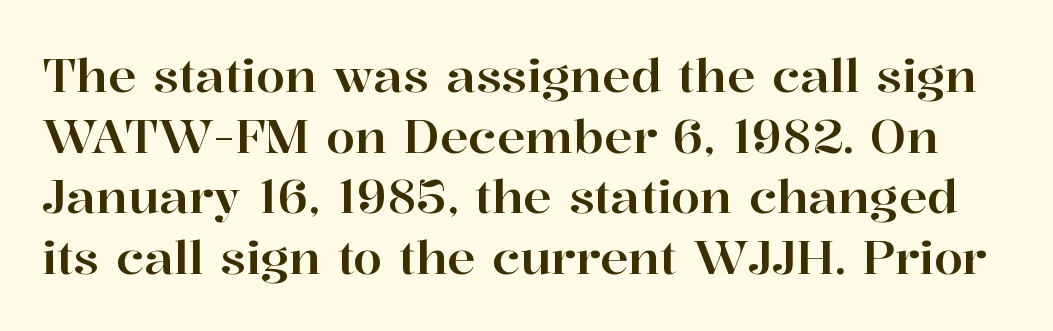
{"serif": "yes", "italic": "no", "width": "normal", "stroke_contrast": "high", "x_height": "medium", "monospaced": "no", "underline": "no", "line_spacing": "normal", "line_spacing_ratio": 1.29, "letter_spacing": "normal", "letter_spacing_em": 0.0, "glyph_px": 47}
